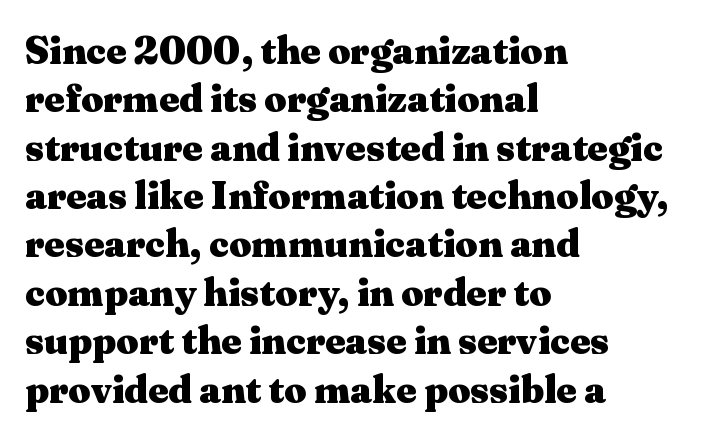
The image shows 39 px heavy, wide serif type, upright; set left-aligned, line spacing 1.24x, normal letter spacing, not underlined; medium stroke contrast and a medium x-height.
